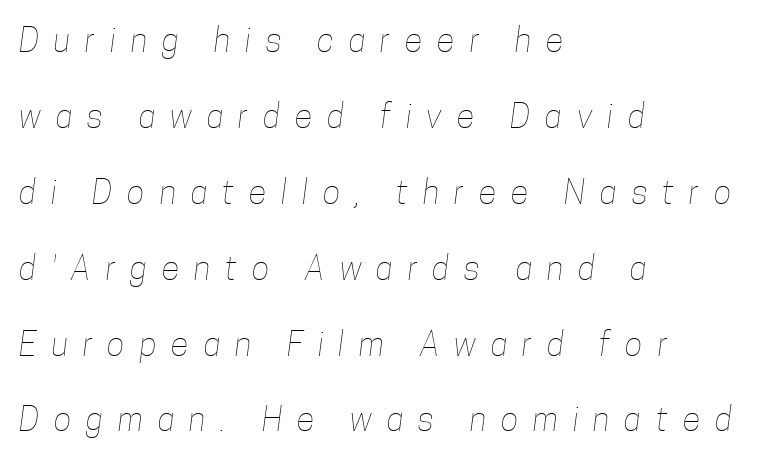
{"bold": "no", "weight": "thin", "width": "condensed", "stroke_contrast": "low", "x_height": "medium", "monospaced": "no", "underline": "no", "align": "left", "line_spacing": "loose", "line_spacing_ratio": 2.3, "letter_spacing": "wide", "letter_spacing_em": 0.45, "glyph_px": 33}
